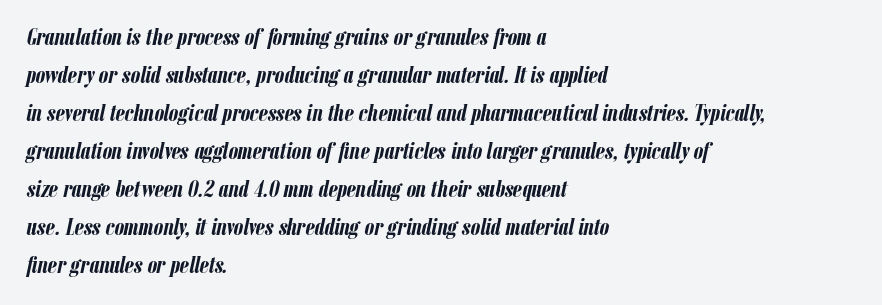
The typography opts for an oblique posture over an upright one. Nobody touched the tracking dial on this one. I'd describe the lettering as bold — thick and assertive. How would I describe the line gaps? Plain and ordinary. Anything drawn beneath the words? Only blank space.
